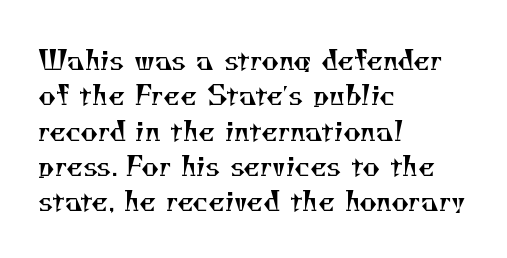
Q: Is the text bold? A: No.
Q: Is the text underlined? A: No.
Q: How is the paragraph aligned? A: Left-aligned.
Q: Is the spacing between letters normal or unusually wide? A: Normal.
Q: Is the spacing between lines tight, normal or loose? A: Normal.
